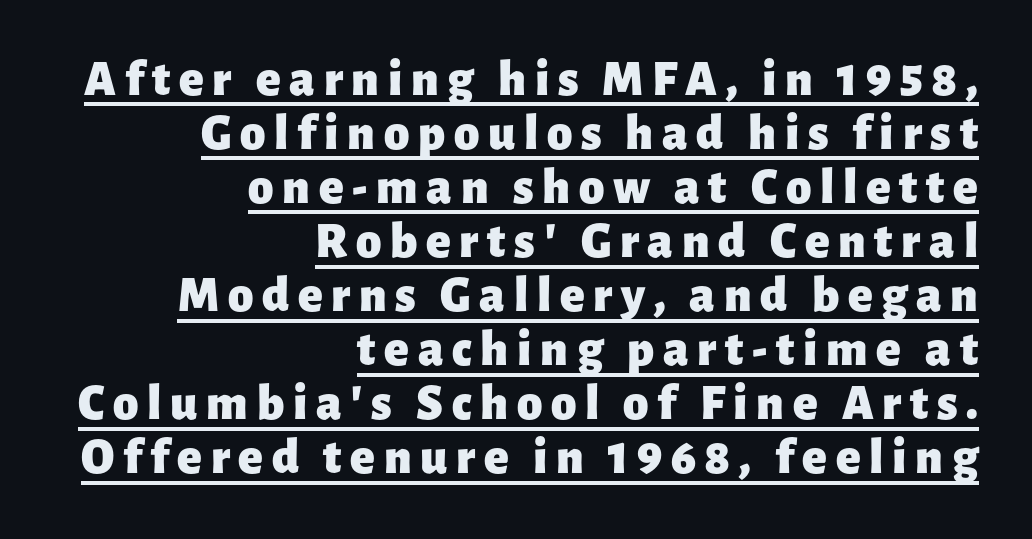
Q: Is the text bold? A: Yes.
Q: Is the text italic (slanted)? A: No, it is upright.
Q: Is the typeface a serif or a sans-serif typeface? A: Sans-serif.
Q: Is the text underlined? A: Yes.
Q: How is the paragraph aligned? A: Right-aligned.
Q: Is the spacing between lines tight, normal or loose? A: Tight.
Q: Width (condensed, normal, or wide)? A: Normal.
Q: Stroke contrast? A: Low.
Q: x-height? A: Medium.
Q: Monospaced? A: No.
